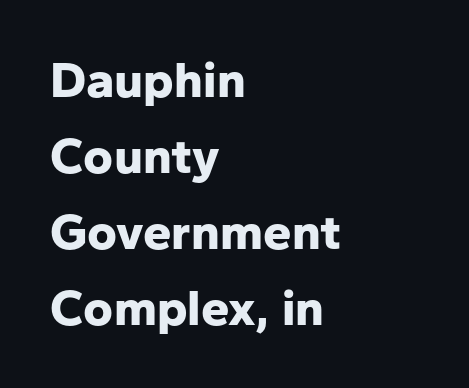
The image shows 51 px bold sans-serif type, upright; set left-aligned, normal line spacing (1.49x), normal letter spacing, not underlined; low stroke contrast and a medium x-height.
